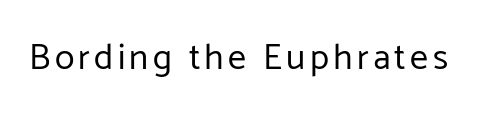
Q: Is the text bold? A: No.
Q: Is the text italic (slanted)? A: No, it is upright.
Q: Is the typeface a serif or a sans-serif typeface? A: Sans-serif.
Q: Is the text underlined? A: No.
Q: Width (condensed, normal, or wide)? A: Normal.
Q: Stroke contrast? A: Low.
Q: x-height? A: Medium.
Q: Monospaced? A: No.
